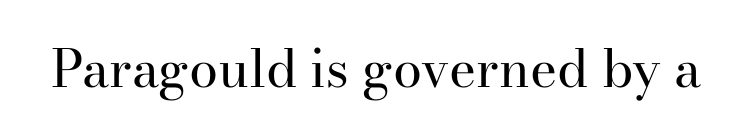
{"serif": "yes", "italic": "no", "bold": "no", "weight": "regular", "width": "normal", "stroke_contrast": "high", "x_height": "small", "monospaced": "no", "underline": "no", "letter_spacing": "normal", "letter_spacing_em": 0.0, "glyph_px": 52}
